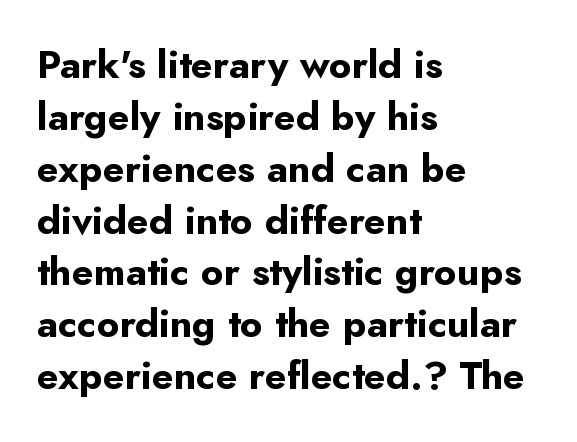
Q: Is the text bold? A: Yes.
Q: Is the text italic (slanted)? A: No, it is upright.
Q: Is the typeface a serif or a sans-serif typeface? A: Sans-serif.
Q: Is the text underlined? A: No.
Q: How is the paragraph aligned? A: Left-aligned.
Q: Is the spacing between letters normal or unusually wide? A: Normal.
Q: Is the spacing between lines tight, normal or loose? A: Normal.
Q: Width (condensed, normal, or wide)? A: Normal.
Q: Stroke contrast? A: Low.
Q: x-height? A: Small.
Q: Monospaced? A: No.
